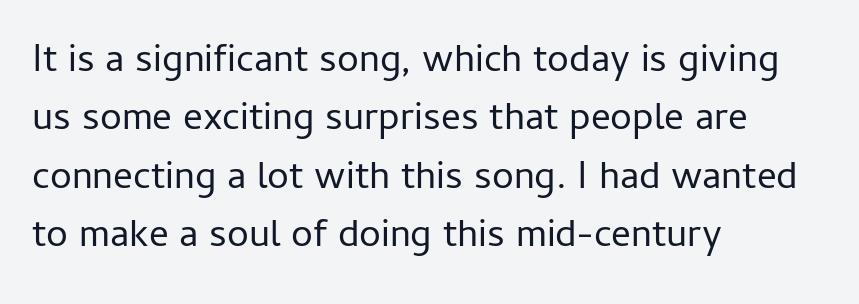
{"serif": "no", "italic": "no", "bold": "no", "weight": "regular", "width": "normal", "stroke_contrast": "low", "x_height": "medium", "monospaced": "no", "underline": "no", "align": "left", "line_spacing": "normal", "line_spacing_ratio": 1.5, "letter_spacing": "normal", "letter_spacing_em": 0.0, "glyph_px": 39}
